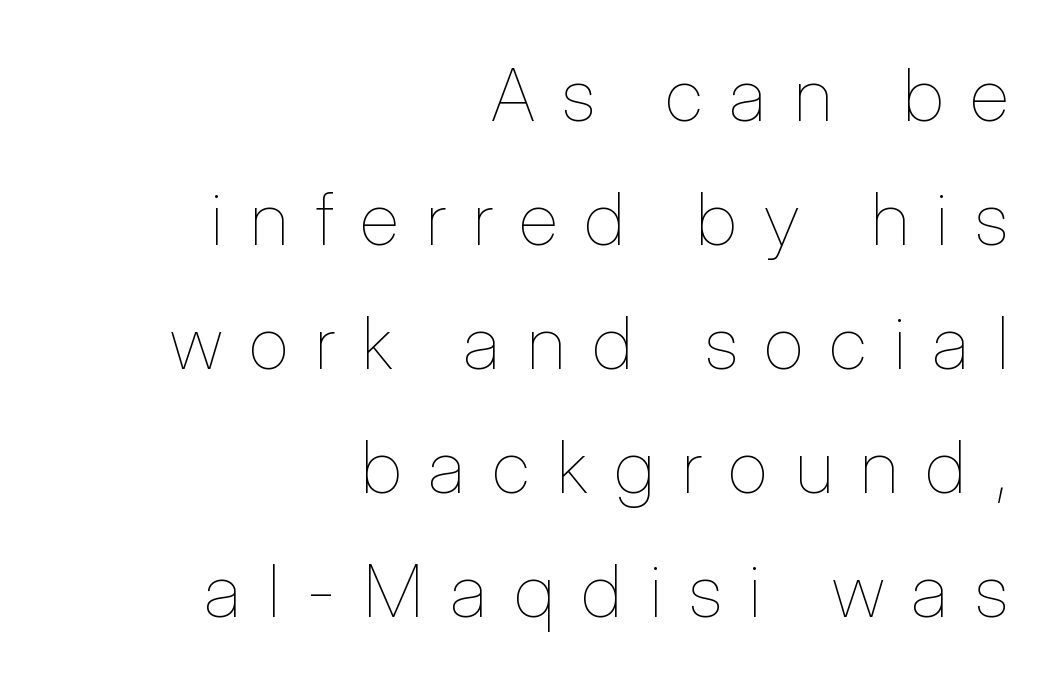
The typesetting does not lean heavy: it is not bold. What stands out about the letter spacing? Its width — letters are far apart. Is this a fixed-width face? No — the glyphs have proportional, varying widths. A typesetter would call this leading conventional body-copy spacing. The space beneath each line is pristine and unruled. The paragraph shown leans on its right margin.
